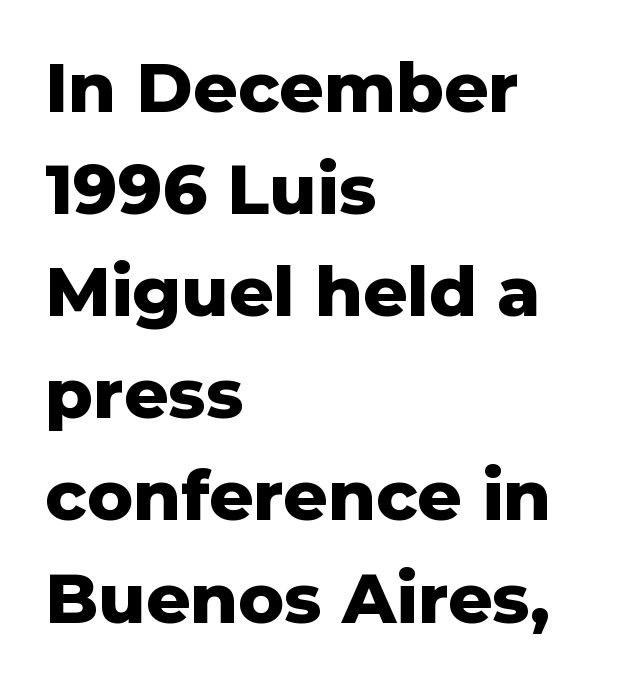
The image shows 69 px heavy sans-serif type, upright; set left-aligned, normal line spacing (1.48x), normal letter spacing, not underlined; low stroke contrast and a medium x-height.
